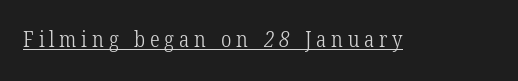
Q: Is the text bold? A: No.
Q: Is the text underlined? A: Yes.
Q: Is the spacing between letters normal or unusually wide? A: Unusually wide.
